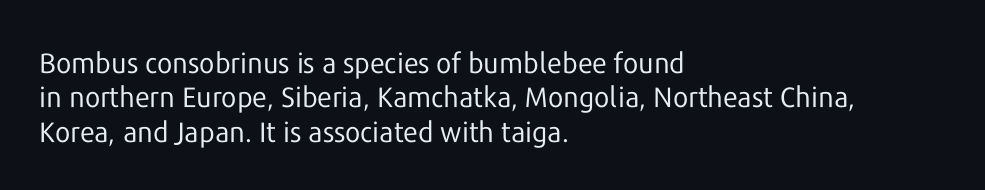
The line texture is even and compact thanks to regular tracking. Is the type heavy? It reads as light-to-regular instead. The typography opts for an upright posture over an oblique one. The foot of each line stays bare and open. The lines are quadded left. Think of a printed novel: that variable character pitch is what you see here.
